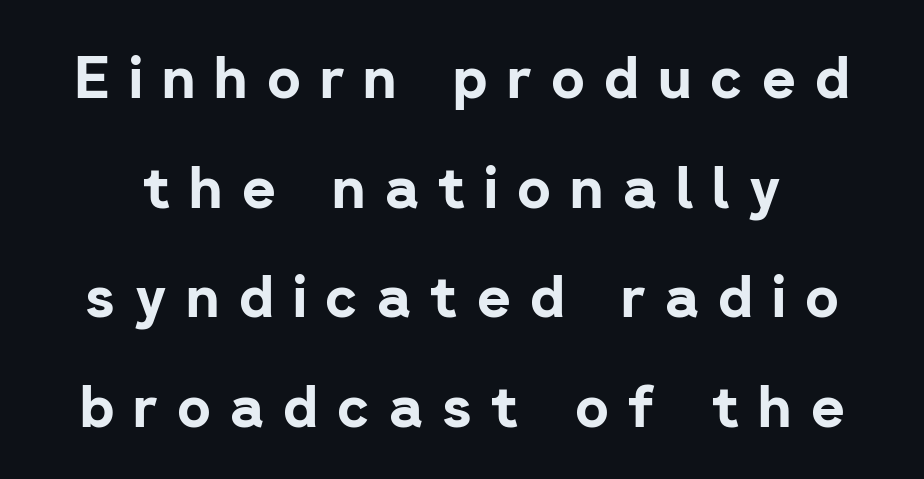
Q: Is the text bold? A: Yes.
Q: Is the text italic (slanted)? A: No, it is upright.
Q: Is the typeface a serif or a sans-serif typeface? A: Sans-serif.
Q: Is the text underlined? A: No.
Q: Is the spacing between letters normal or unusually wide? A: Unusually wide.
Q: Width (condensed, normal, or wide)? A: Normal.
Q: Stroke contrast? A: Low.
Q: x-height? A: Medium.
Q: Monospaced? A: No.
